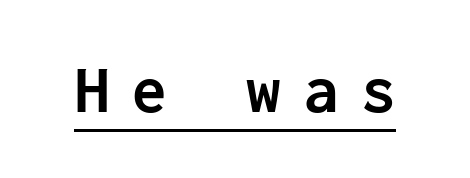
Q: Is the text bold? A: Yes.
Q: Is the text italic (slanted)? A: No, it is upright.
Q: Is the typeface a serif or a sans-serif typeface? A: Sans-serif.
Q: Is the text underlined? A: Yes.
Q: Is the spacing between letters normal or unusually wide? A: Unusually wide.
Q: Width (condensed, normal, or wide)? A: Normal.
Q: Stroke contrast? A: Low.
Q: x-height? A: Medium.
Q: Monospaced? A: Yes.
